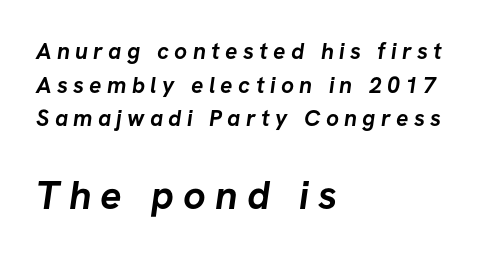
Q: Is the text bold? A: Yes.
Q: Is the typeface a serif or a sans-serif typeface? A: Sans-serif.
Q: Is the text underlined? A: No.
Q: How is the paragraph aligned? A: Left-aligned.
Q: Is the spacing between letters normal or unusually wide? A: Unusually wide.
Q: Is the spacing between lines tight, normal or loose? A: Normal.
Q: Which block of text is set in a larger size, the first (top) or the second (bottom)? A: The second (bottom) one.
Q: Width (condensed, normal, or wide)? A: Normal.
Q: Stroke contrast? A: Low.
Q: x-height? A: Medium.
Q: Monospaced? A: No.
